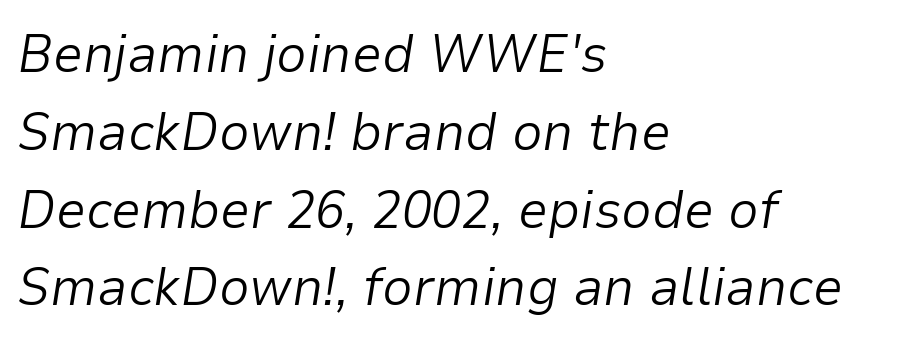
The image shows 54 px light type, italic (leaning right); set left-aligned, normal line spacing (1.44x), normal letter spacing, not underlined; low stroke contrast and a medium x-height.
